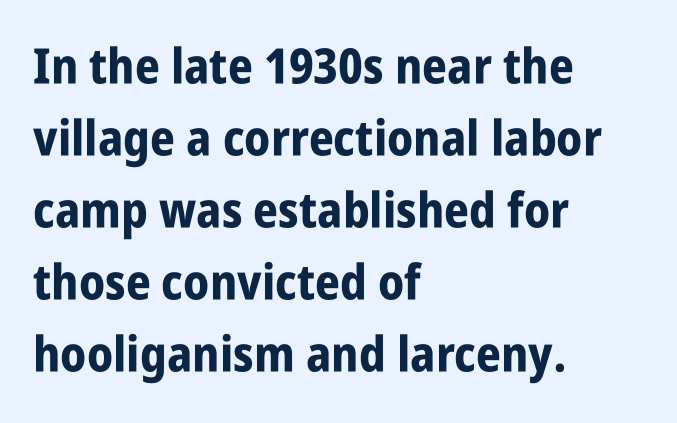
The image shows 49 px bold, condensed sans-serif type, upright; set left-aligned, normal line spacing (1.47x), normal letter spacing, not underlined; low stroke contrast and a large x-height.
